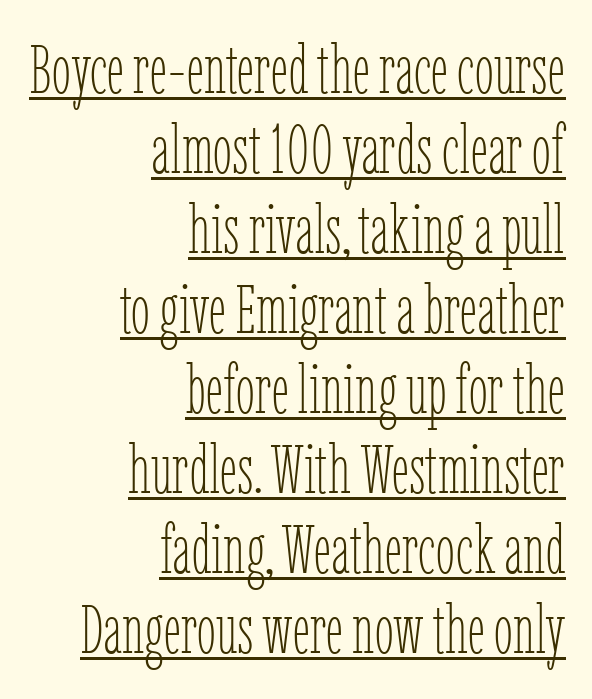
{"italic": "no", "bold": "no", "weight": "thin", "width": "condensed", "stroke_contrast": "low", "x_height": "medium", "monospaced": "no", "underline": "yes", "align": "right", "line_spacing_ratio": 1.16, "letter_spacing": "normal", "letter_spacing_em": 0.0, "glyph_px": 69}
